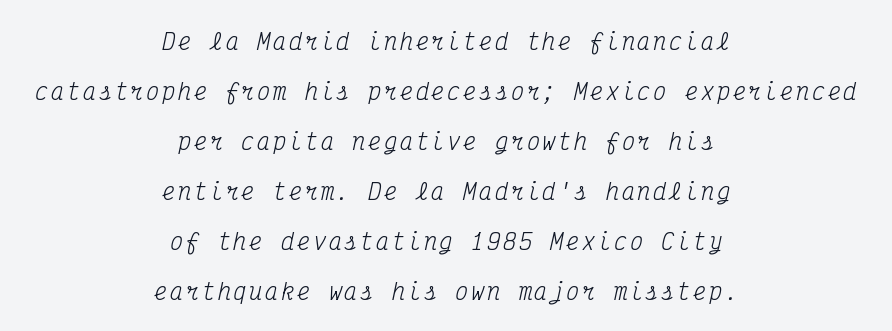
Q: Is the text bold? A: No.
Q: Is the text italic (slanted)? A: Yes, it leans right by about 12 degrees.
Q: Is the text underlined? A: No.
Q: How is the paragraph aligned? A: Centered.
Q: Is the spacing between lines tight, normal or loose? A: Loose.
